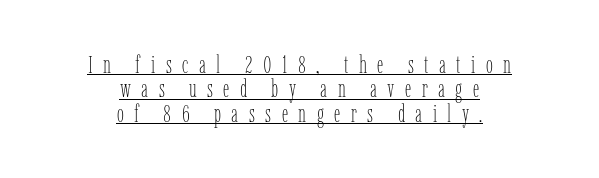
Q: Is the text bold? A: No.
Q: Is the text italic (slanted)? A: No, it is upright.
Q: Is the text underlined? A: Yes.
Q: How is the paragraph aligned? A: Centered.
Q: Is the spacing between letters normal or unusually wide? A: Unusually wide.
Q: Is the spacing between lines tight, normal or loose? A: Tight.
